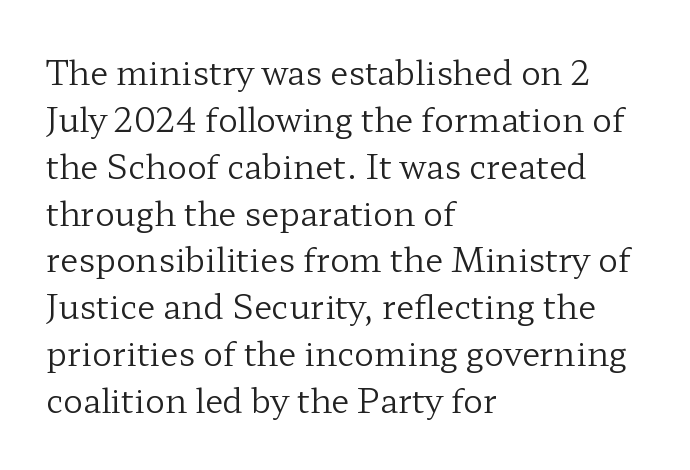
{"serif": "yes", "italic": "no", "bold": "no", "weight": "regular", "width": "wide", "stroke_contrast": "low", "x_height": "medium", "monospaced": "no", "underline": "no", "align": "left", "line_spacing": "normal", "line_spacing_ratio": 1.42, "letter_spacing": "normal", "letter_spacing_em": 0.0, "glyph_px": 33}
